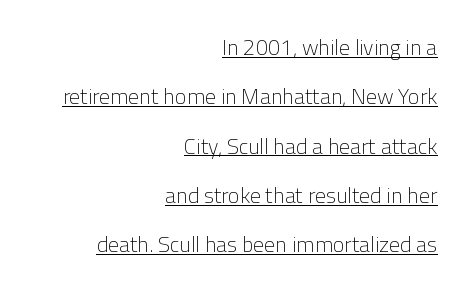
{"italic": "no", "bold": "no", "underline": "yes", "align": "right", "line_spacing": "loose", "line_spacing_ratio": 2.24, "letter_spacing": "normal", "letter_spacing_em": 0.0, "glyph_px": 22}
